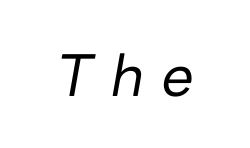
These lines are rendered in a variable-pitch font. How are the letters spaced? Widely, with obvious added tracking. The letterforms sit at book weight or below. The lettering tilts uniformly, giving the passage an italic look. The space directly below the letters is spotless.
